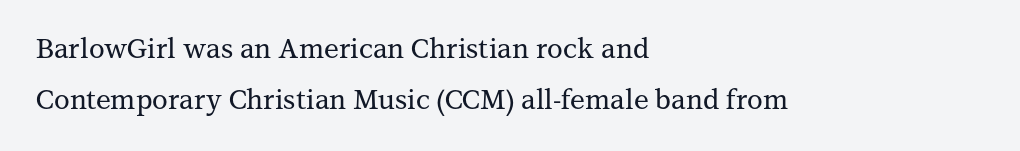
The image shows 27 px text type, upright; set left-aligned, line spacing 1.88x, normal letter spacing, not underlined.
